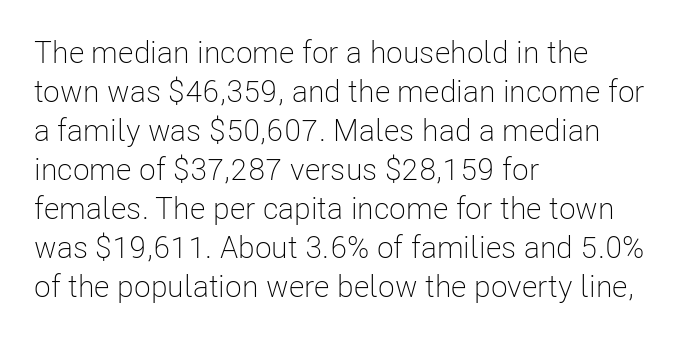
Q: Is the text bold? A: No.
Q: Is the text italic (slanted)? A: No, it is upright.
Q: Is the typeface a serif or a sans-serif typeface? A: Sans-serif.
Q: Is the text underlined? A: No.
Q: How is the paragraph aligned? A: Left-aligned.
Q: Is the spacing between letters normal or unusually wide? A: Normal.
Q: Is the spacing between lines tight, normal or loose? A: Normal.
Q: Width (condensed, normal, or wide)? A: Condensed.
Q: Stroke contrast? A: Low.
Q: x-height? A: Medium.
Q: Monospaced? A: No.
